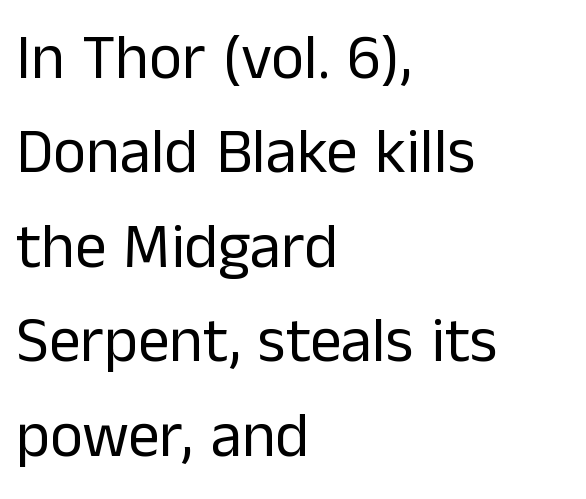
The image shows 63 px regular-weight sans-serif type, upright; set left-aligned, normal line spacing (1.5x), normal letter spacing, not underlined; low stroke contrast and a medium x-height.
